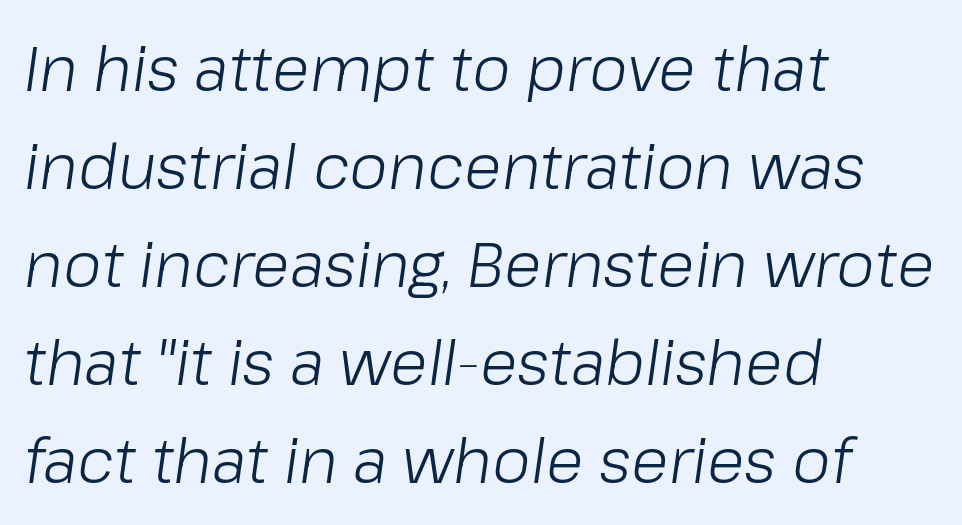
Q: Is the text bold? A: No.
Q: Is the text italic (slanted)? A: Yes, it leans right by about 8 degrees.
Q: Is the text underlined? A: No.
Q: How is the paragraph aligned? A: Left-aligned.
Q: Is the spacing between letters normal or unusually wide? A: Normal.
Q: Is the spacing between lines tight, normal or loose? A: Normal.
Q: Width (condensed, normal, or wide)? A: Normal.
Q: Stroke contrast? A: Low.
Q: x-height? A: Medium.
Q: Monospaced? A: No.
